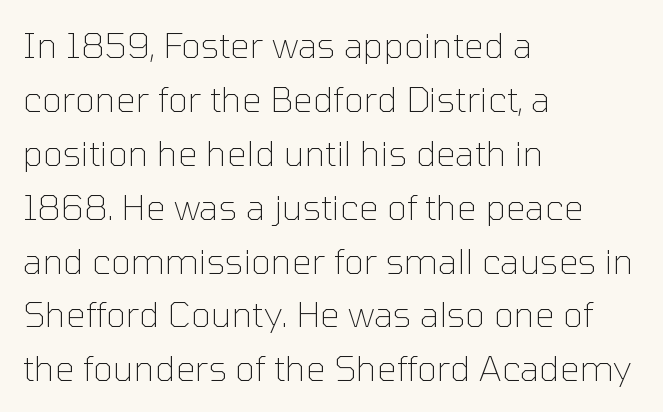
{"serif": "no", "italic": "no", "bold": "no", "weight": "thin", "width": "normal", "stroke_contrast": "low", "x_height": "medium", "monospaced": "no", "underline": "no", "align": "left", "line_spacing": "normal", "line_spacing_ratio": 1.54, "letter_spacing": "normal", "letter_spacing_em": 0.0, "glyph_px": 35}
